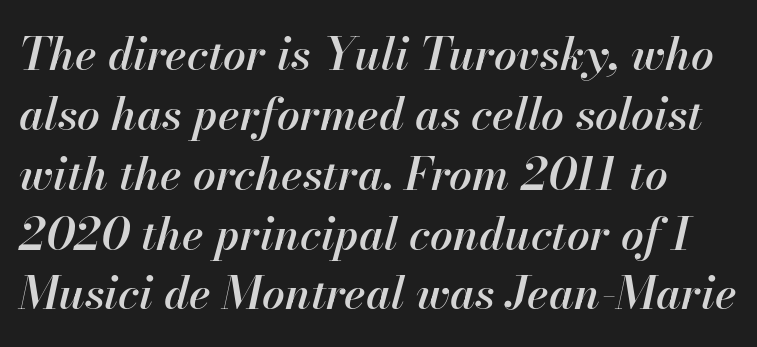
Q: Is the text bold? A: Semi-bold.
Q: Is the text italic (slanted)? A: Yes, it leans right by about 13 degrees.
Q: Is the text underlined? A: No.
Q: Is the spacing between letters normal or unusually wide? A: Normal.
Q: Is the spacing between lines tight, normal or loose? A: Normal.
Q: Width (condensed, normal, or wide)? A: Normal.
Q: Stroke contrast? A: High.
Q: x-height? A: Small.
Q: Monospaced? A: No.
